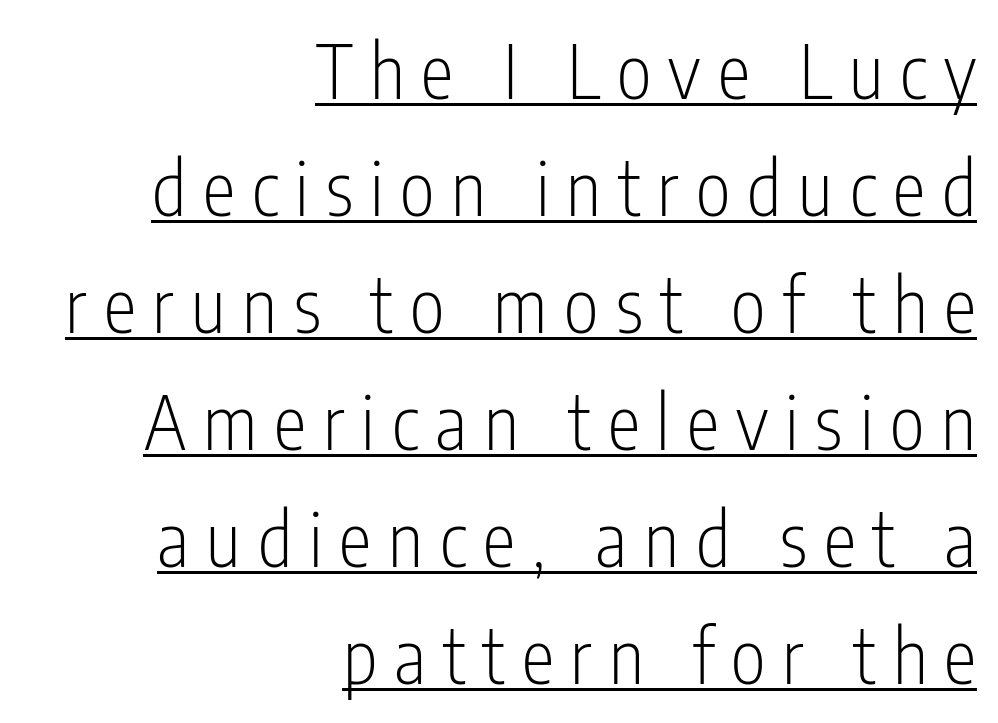
Q: Is the text bold? A: No.
Q: Is the text italic (slanted)? A: No, it is upright.
Q: Is the typeface a serif or a sans-serif typeface? A: Sans-serif.
Q: Is the text underlined? A: Yes.
Q: How is the paragraph aligned? A: Right-aligned.
Q: Is the spacing between letters normal or unusually wide? A: Unusually wide.
Q: Is the spacing between lines tight, normal or loose? A: Normal.
Q: Width (condensed, normal, or wide)? A: Condensed.
Q: Stroke contrast? A: Low.
Q: x-height? A: Medium.
Q: Monospaced? A: No.
